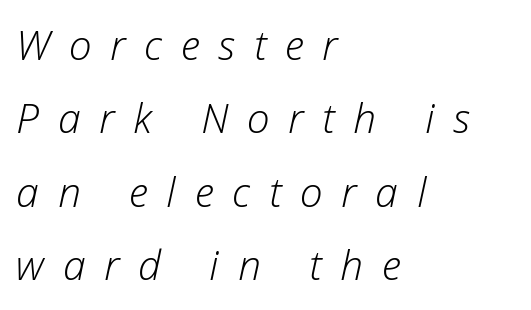
The image shows 41 px light type, italic (leaning right); set left-aligned, line spacing 1.79x, unusually wide letter spacing (+0.46 em), not underlined; low stroke contrast and a medium x-height.
